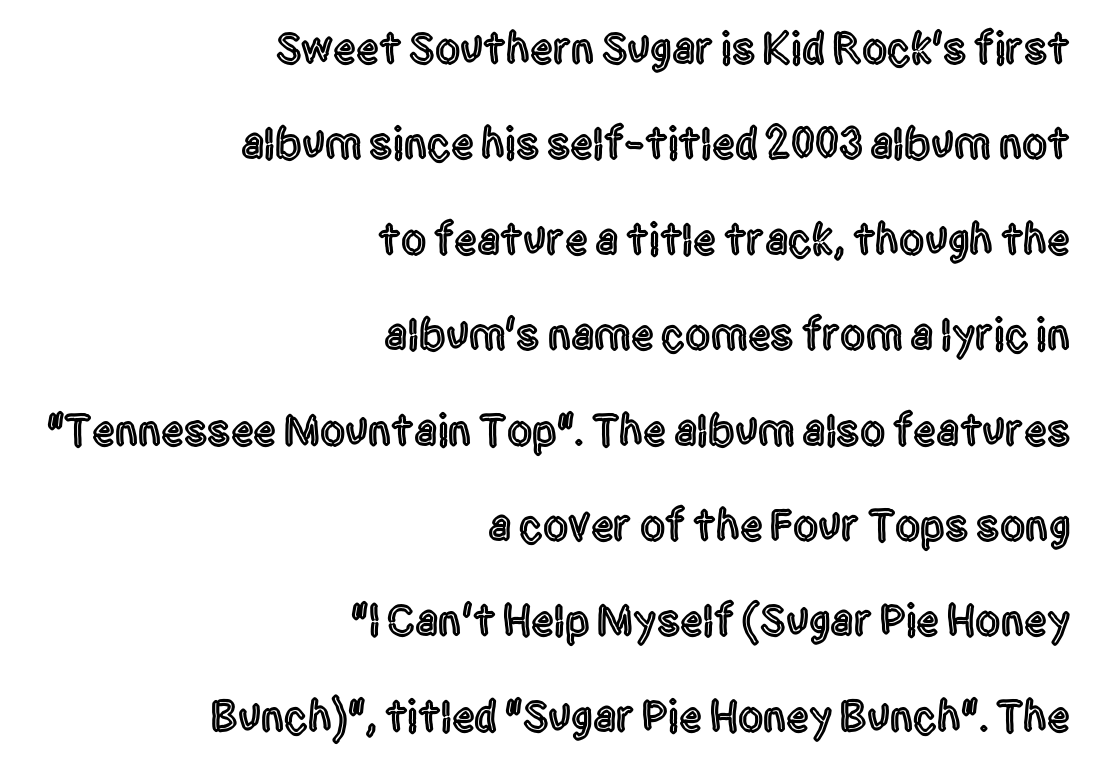
{"serif": "no", "italic": "no", "width": "condensed", "x_height": "large", "monospaced": "no", "underline": "no", "align": "right", "line_spacing": "loose", "line_spacing_ratio": 2.12, "letter_spacing": "normal", "letter_spacing_em": 0.0, "glyph_px": 45}
